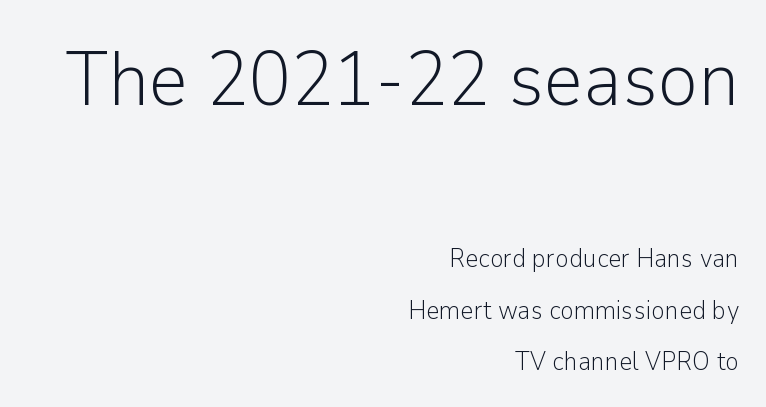
Observe the absence of serifs on each vertical stroke in this sample. Note: larger setting up top, smaller setting below. Characters remain perfectly vertical along every line. Is the letter spacing exaggerated? No — it looks like the ordinary default. Widely set lines give the paragraph a tall, airy silhouette. Words float on clear page, feet unadorned.
